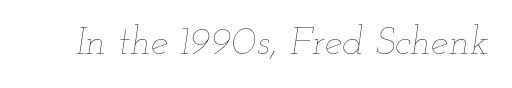
Descenders hang freely into open space. Heaviness? Minimal to ordinary, like unemphasized prose. Character widths vary here, with narrow letters taking less room than wide ones. If you drew a line through each stem, it would be angled. Spacing between characters is what you'd get straight out of the box.
